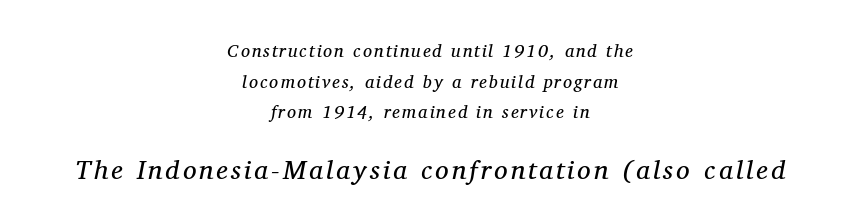
{"italic": "yes", "lean": "right", "slant_degrees": 11, "bold": "no", "underline": "no", "align": "center", "line_spacing": "normal", "line_spacing_ratio": 1.7, "larger_block": "second", "size_ratio": 1.5, "glyph_px": 27}
